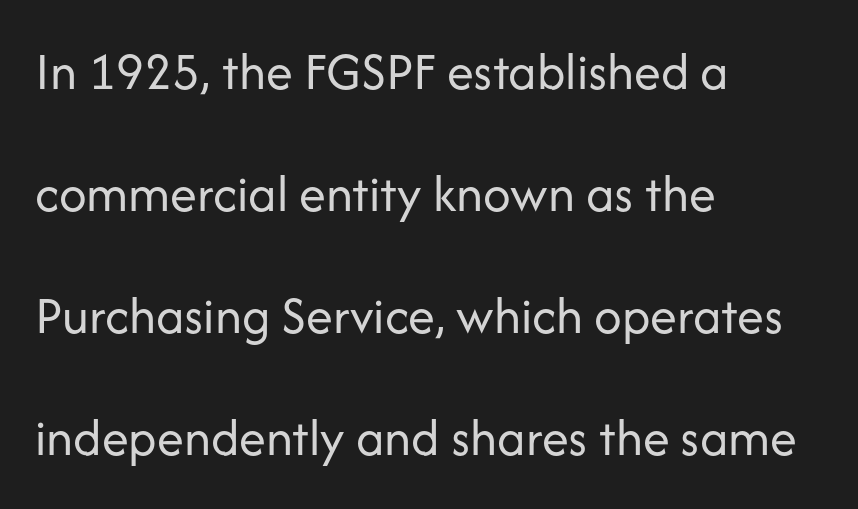
{"serif": "no", "italic": "no", "bold": "no", "weight": "regular", "width": "normal", "stroke_contrast": "low", "x_height": "medium", "monospaced": "no", "underline": "no", "align": "left", "line_spacing": "loose", "line_spacing_ratio": 2.26, "letter_spacing": "normal", "letter_spacing_em": 0.0, "glyph_px": 54}
